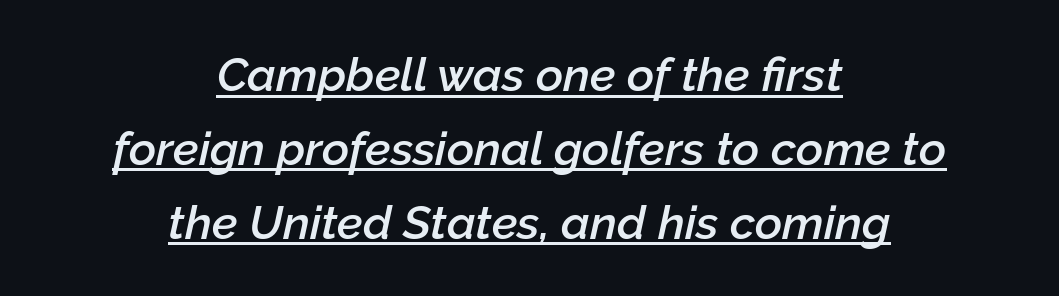
Q: Is the text bold? A: Semi-bold.
Q: Is the text italic (slanted)? A: Yes, it leans right by about 12 degrees.
Q: Is the text underlined? A: Yes.
Q: How is the paragraph aligned? A: Centered.
Q: Is the spacing between letters normal or unusually wide? A: Normal.
Q: Is the spacing between lines tight, normal or loose? A: Normal.
Q: Width (condensed, normal, or wide)? A: Normal.
Q: Stroke contrast? A: Low.
Q: x-height? A: Medium.
Q: Monospaced? A: No.
